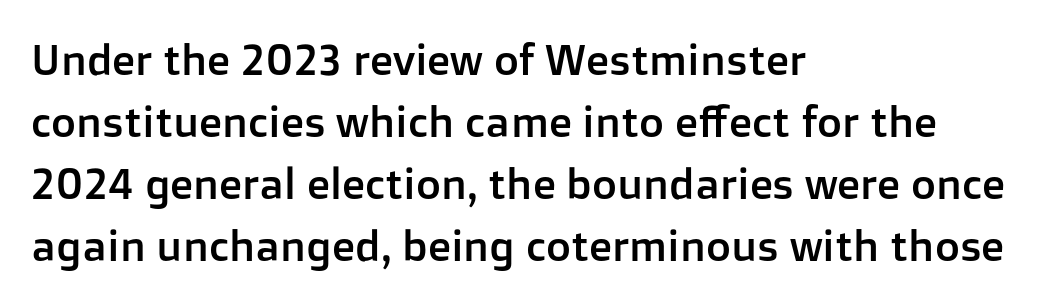
{"serif": "no", "italic": "no", "width": "normal", "stroke_contrast": "low", "x_height": "medium", "monospaced": "no", "underline": "no", "align": "left", "line_spacing": "normal", "line_spacing_ratio": 1.44, "letter_spacing": "normal", "letter_spacing_em": 0.0, "glyph_px": 43}
